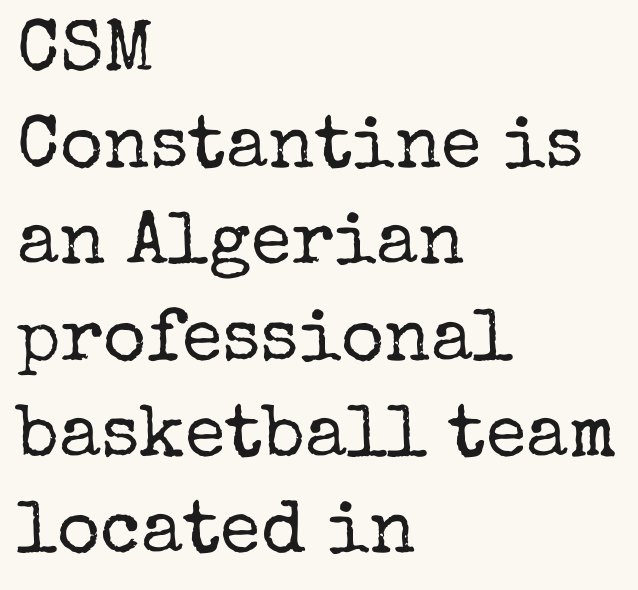
Font category for this specimen: serif. A light-to-regular cut is what we see here. This sample uses plain, unmodified letter spacing. The ragged edge is on the right, which tells us the setting is flush left. One glance says typical: line gaps are just what's usual.
